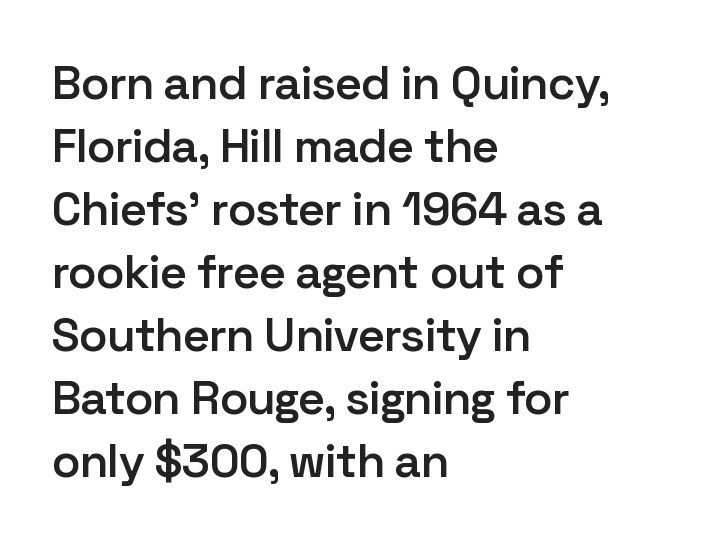
The image shows 47 px semibold sans-serif type, upright; set left-aligned, normal line spacing (1.34x), normal letter spacing, not underlined; low stroke contrast and a medium x-height.
